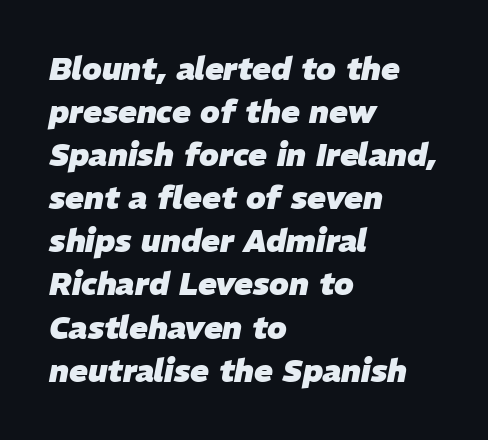
{"italic": "yes", "lean": "right", "slant_degrees": 11, "bold": "yes", "weight": "heavy", "width": "normal", "stroke_contrast": "low", "x_height": "medium", "monospaced": "no", "underline": "no", "align": "left", "line_spacing": "normal", "line_spacing_ratio": 1.39, "letter_spacing": "normal", "letter_spacing_em": 0.0, "glyph_px": 31}
